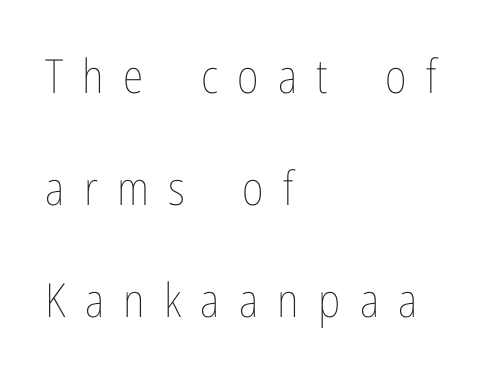
Q: Is the text bold? A: No.
Q: Is the text italic (slanted)? A: No, it is upright.
Q: Is the text underlined? A: No.
Q: How is the paragraph aligned? A: Left-aligned.
Q: Is the spacing between letters normal or unusually wide? A: Unusually wide.
Q: Is the spacing between lines tight, normal or loose? A: Loose.
Q: Width (condensed, normal, or wide)? A: Condensed.
Q: Stroke contrast? A: Low.
Q: x-height? A: Medium.
Q: Monospaced? A: No.
